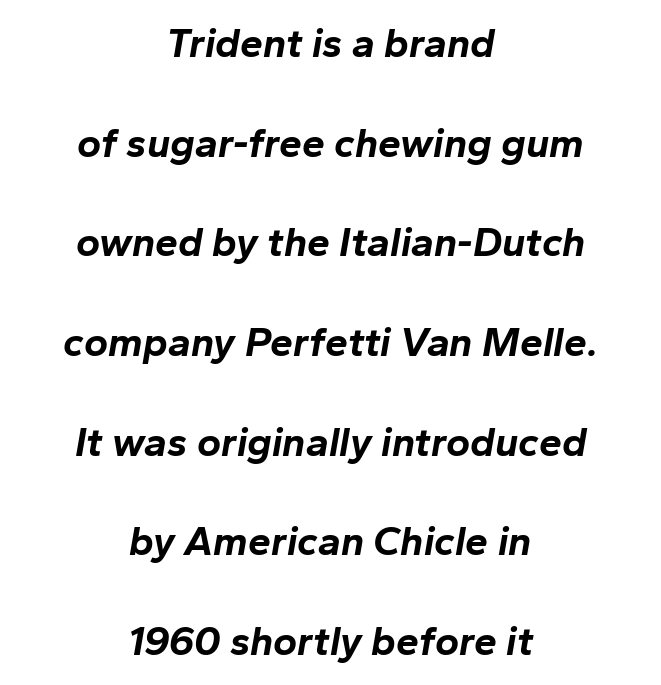
The image shows 41 px bold type, italic (leaning right); set centered, loose line spacing (2.43x), normal letter spacing, not underlined; low stroke contrast and a medium x-height.
